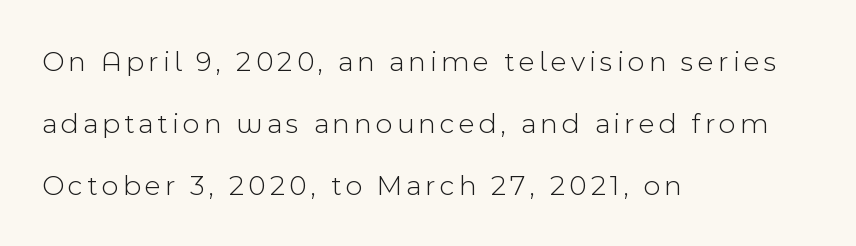
Q: Is the text bold? A: No.
Q: Is the text italic (slanted)? A: No, it is upright.
Q: Is the typeface a serif or a sans-serif typeface? A: Sans-serif.
Q: Is the text underlined? A: No.
Q: How is the paragraph aligned? A: Left-aligned.
Q: Is the spacing between lines tight, normal or loose? A: Loose.
Q: Width (condensed, normal, or wide)? A: Normal.
Q: x-height? A: Medium.
Q: Monospaced? A: No.
